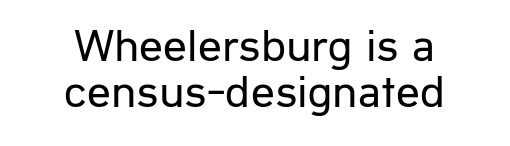
Q: Is the text bold? A: No.
Q: Is the text italic (slanted)? A: No, it is upright.
Q: Is the typeface a serif or a sans-serif typeface? A: Sans-serif.
Q: Is the text underlined? A: No.
Q: How is the paragraph aligned? A: Centered.
Q: Is the spacing between letters normal or unusually wide? A: Normal.
Q: Is the spacing between lines tight, normal or loose? A: Tight.
Q: Width (condensed, normal, or wide)? A: Normal.
Q: Stroke contrast? A: Low.
Q: x-height? A: Medium.
Q: Monospaced? A: No.
